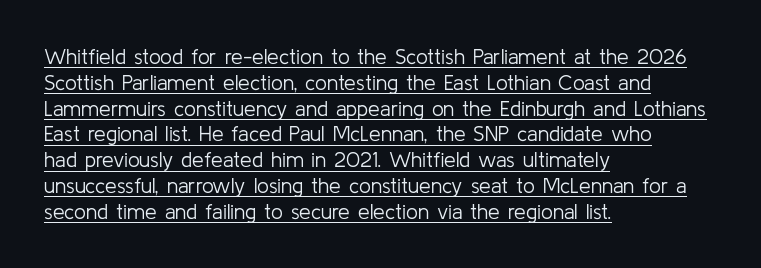
The image shows 21 px text type, upright; set left-aligned, line spacing 1.23x, normal letter spacing, underlined.
